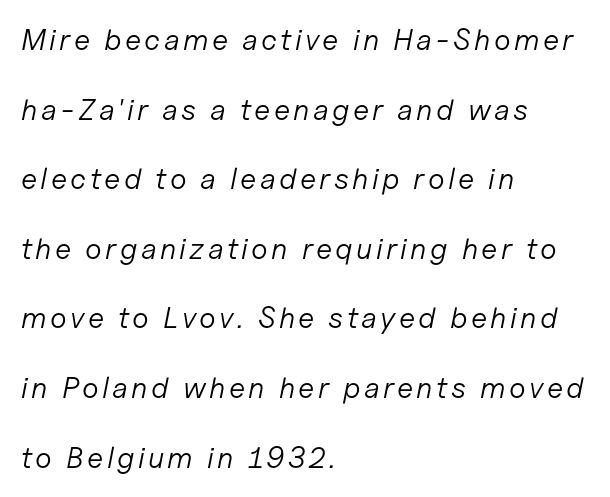
Quick note: interline space is abundant. Just letters on the line, the space beneath them empty. The characters are drawn with everyday or finer stroke widths. The rag falls on the right side of this text block. The rendering uses natural spacing where letterforms have individual widths.
